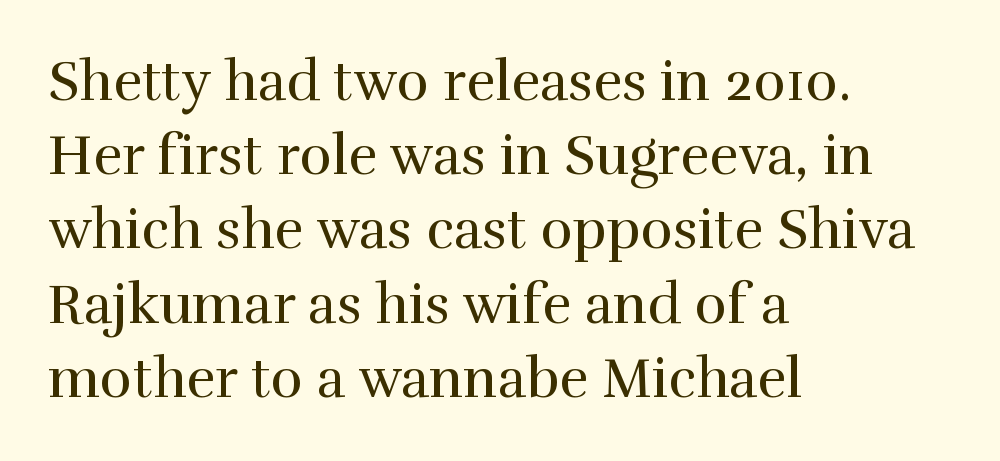
The image shows 55 px regular-weight serif type, upright; set left-aligned, normal line spacing (1.35x), normal letter spacing, not underlined; high stroke contrast and a medium x-height.
